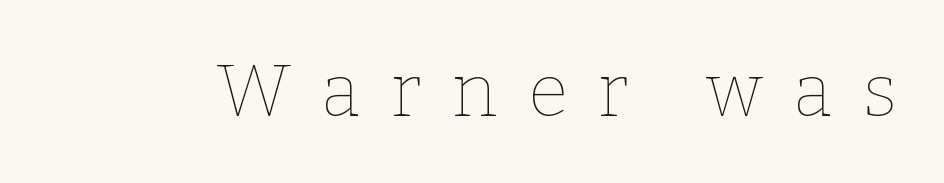
Is the stroke heavy? The answer is a plain regular-or-lighter. The letters advance in unequal steps, a hallmark of proportional type. Check under the words: just untouched page. The letterforms stand isolated, each surrounded by extra space. Ascenders rise straight up at ninety degrees.
